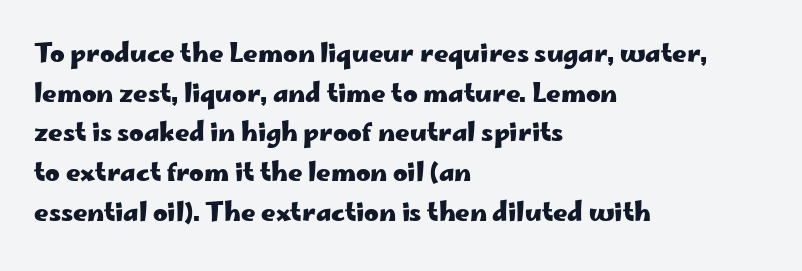
Q: Is the text bold? A: Yes.
Q: Is the text italic (slanted)? A: No, it is upright.
Q: Is the text underlined? A: No.
Q: How is the paragraph aligned? A: Left-aligned.
Q: Is the spacing between letters normal or unusually wide? A: Normal.
Q: Is the spacing between lines tight, normal or loose? A: Normal.
